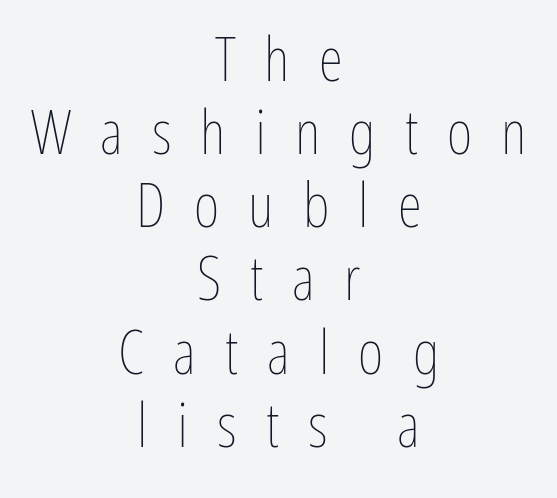
{"italic": "no", "bold": "no", "weight": "thin", "width": "condensed", "stroke_contrast": "low", "x_height": "medium", "monospaced": "no", "underline": "no", "align": "center", "line_spacing_ratio": 1.18, "letter_spacing": "wide", "letter_spacing_em": 0.47, "glyph_px": 62}
